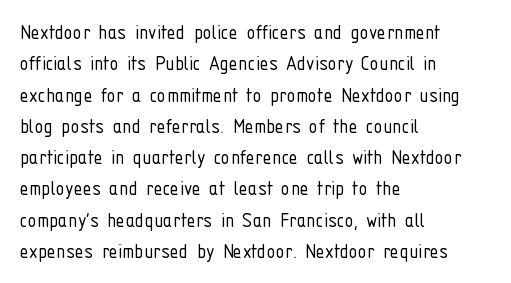
{"italic": "no", "bold": "no", "underline": "no", "align": "left", "line_spacing": "normal", "line_spacing_ratio": 1.36, "letter_spacing": "normal", "letter_spacing_em": 0.0, "glyph_px": 23}
